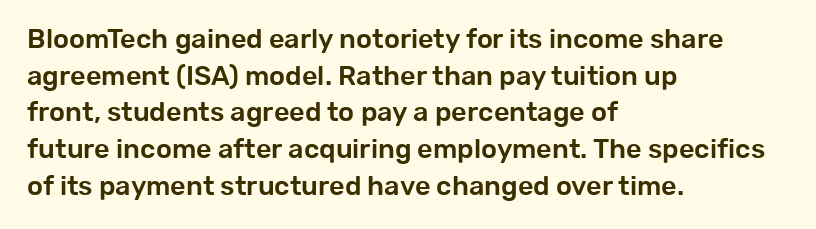
Alignment: flush left. The lettering stays uniformly vertical, giving the passage a roman look. The block of text has a typical density, with ordinary space between rows. Beneath every word, the page is bare. Compared with typical body copy, the letter spacing here is the same.
